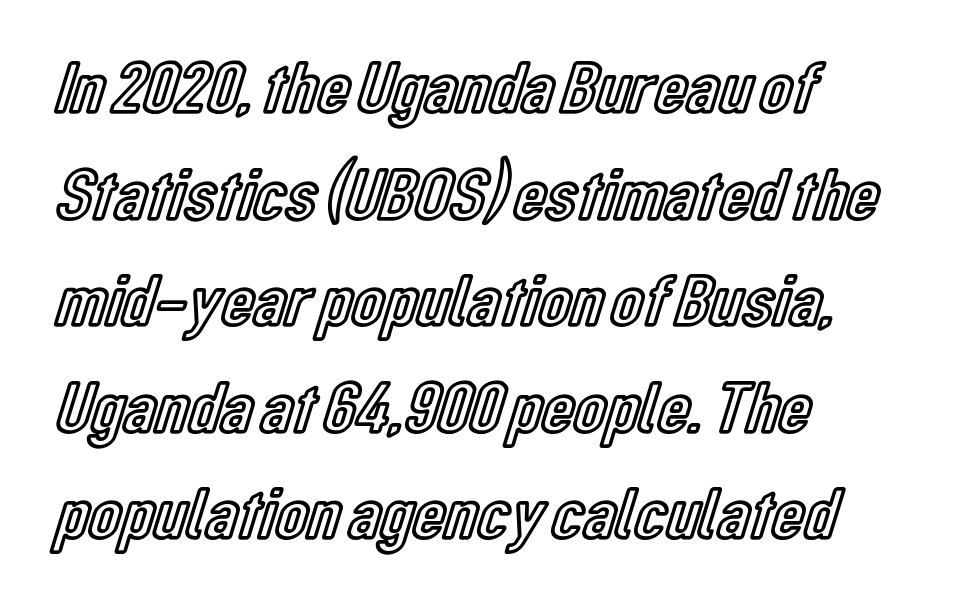
Q: Is the text italic (slanted)? A: Yes.
Q: Is the text underlined? A: No.
Q: How is the paragraph aligned? A: Left-aligned.
Q: Is the spacing between letters normal or unusually wide? A: Normal.
Q: Is the spacing between lines tight, normal or loose? A: Normal.
Q: Width (condensed, normal, or wide)? A: Condensed.
Q: x-height? A: Medium.
Q: Monospaced? A: No.
